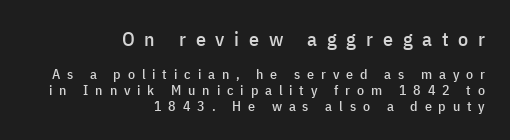
Q: Is the text italic (slanted)? A: No, it is upright.
Q: Is the text underlined? A: No.
Q: How is the paragraph aligned? A: Right-aligned.
Q: Is the spacing between letters normal or unusually wide? A: Unusually wide.
Q: Is the spacing between lines tight, normal or loose? A: Tight.
Q: Which block of text is set in a larger size, the first (top) or the second (bottom)? A: The first (top) one.
